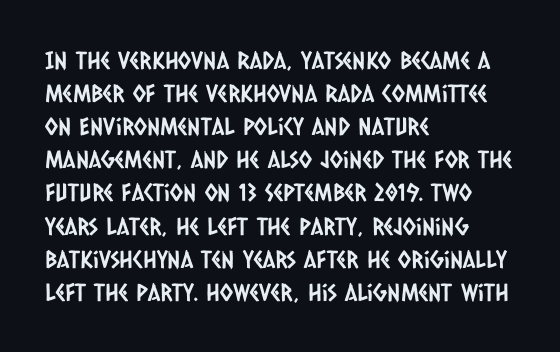
Line beginnings align vertically; line endings do not. Tracking here is standard; glyphs follow each other at the usual distance. This rendering features lettering with no underline. The vertical gap from one line to the next is medium.
